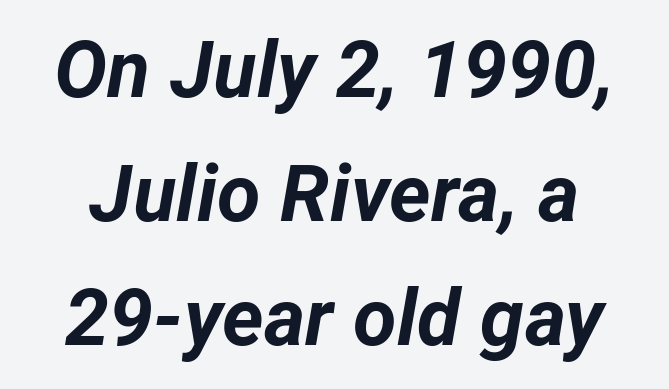
The image shows 79 px bold type, italic (leaning right); set normal line spacing (1.57x), normal letter spacing, not underlined; low stroke contrast and a medium x-height.
